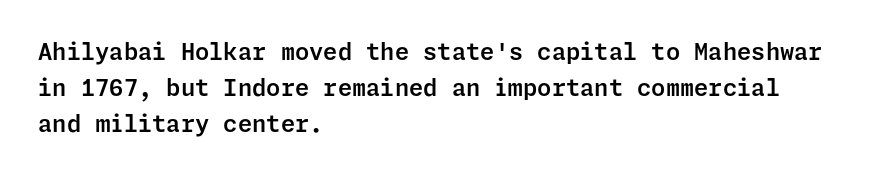
Q: Is the text italic (slanted)? A: No, it is upright.
Q: Is the text underlined? A: No.
Q: How is the paragraph aligned? A: Left-aligned.
Q: Is the spacing between letters normal or unusually wide? A: Normal.
Q: Is the spacing between lines tight, normal or loose? A: Normal.
